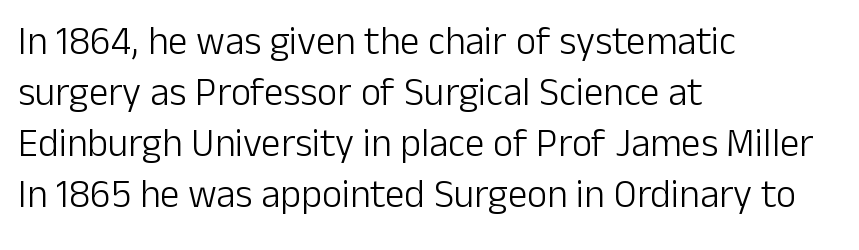
The image shows 39 px light sans-serif type, upright; set left-aligned, normal line spacing (1.31x), normal letter spacing, not underlined; low stroke contrast and a medium x-height.
